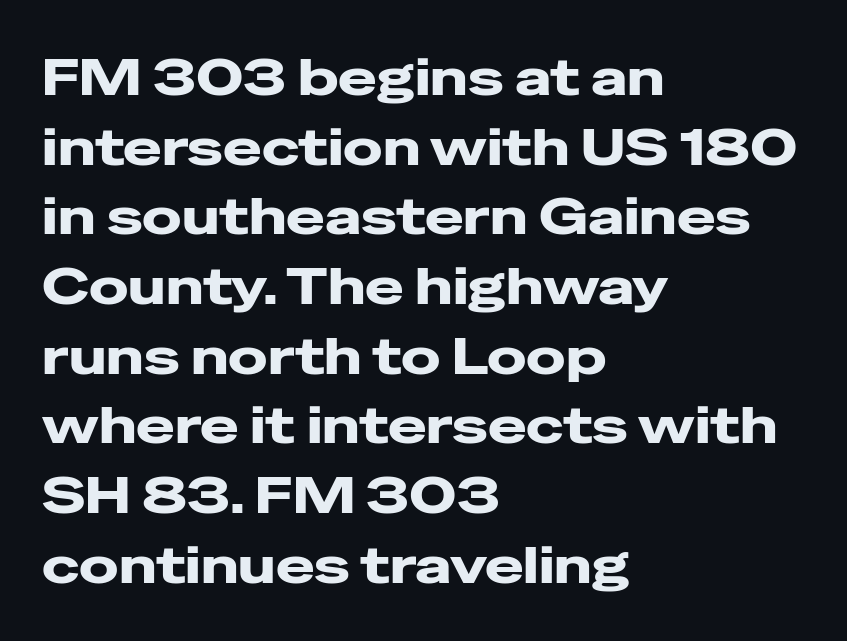
Q: Is the text bold? A: Yes.
Q: Is the text italic (slanted)? A: No, it is upright.
Q: Is the typeface a serif or a sans-serif typeface? A: Sans-serif.
Q: Is the text underlined? A: No.
Q: How is the paragraph aligned? A: Left-aligned.
Q: Is the spacing between letters normal or unusually wide? A: Normal.
Q: Is the spacing between lines tight, normal or loose? A: Normal.
Q: Width (condensed, normal, or wide)? A: Wide.
Q: Stroke contrast? A: Low.
Q: x-height? A: Medium.
Q: Monospaced? A: No.
